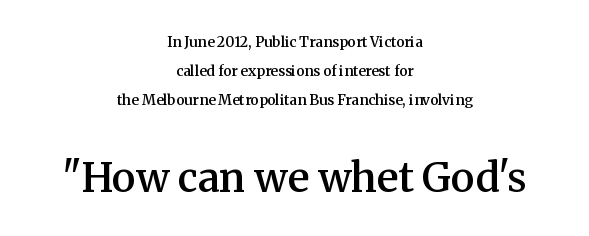
{"serif": "yes", "italic": "no", "bold": "semi", "weight": "semibold", "width": "normal", "stroke_contrast": "medium", "x_height": "medium", "monospaced": "no", "underline": "no", "align": "center", "line_spacing": "loose", "line_spacing_ratio": 2.06, "letter_spacing": "normal", "letter_spacing_em": 0.0, "larger_block": "second", "size_ratio": 2.86, "glyph_px": 40}
